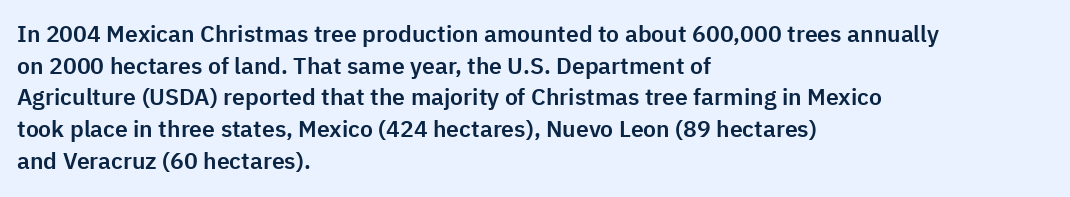
The tracking reads as untouched default to a designer's eye. These lines were composed using upright roman letters. A clean baseline with only descenders dipping below it. The designer left line spacing at the default. The lines are quadded left.
